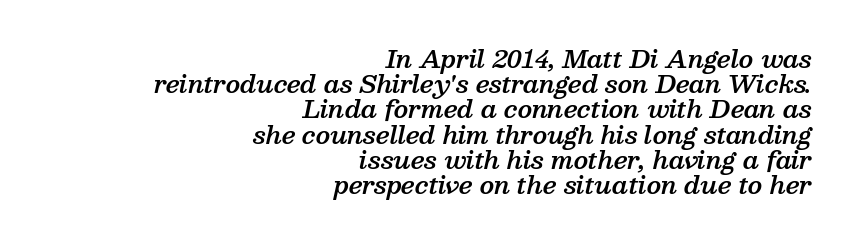
Q: Is the text bold? A: Semi-bold.
Q: Is the text italic (slanted)? A: Yes, it leans right by about 13 degrees.
Q: Is the text underlined? A: No.
Q: How is the paragraph aligned? A: Right-aligned.
Q: Is the spacing between letters normal or unusually wide? A: Normal.
Q: Is the spacing between lines tight, normal or loose? A: Tight.
